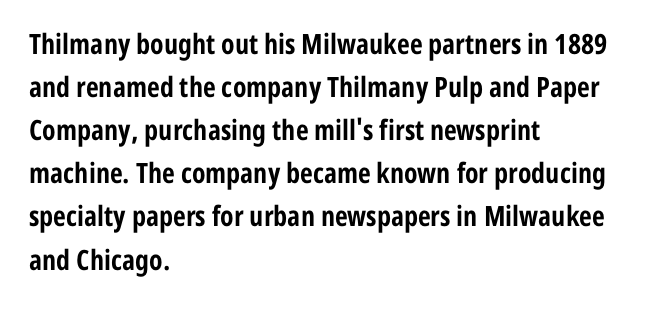
The rendering uses a bold face; every stroke is thick and dark. A typesetter would call this proportional, since set widths differ per character. Tracking value appears to be zero — textbook default spacing. Baseline-to-baseline distance is the conventional proportion of letter height. Look at the bottom of the vertical strokes: they stop flat, with no serifs. You can tell it's not italic because the verticals are truly vertical.
